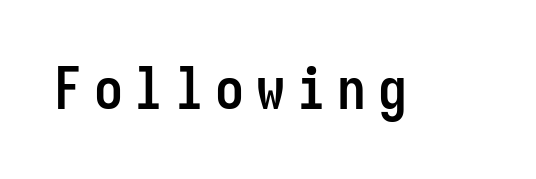
Q: Is the text bold? A: Yes.
Q: Is the text italic (slanted)? A: No, it is upright.
Q: Is the typeface a serif or a sans-serif typeface? A: Sans-serif.
Q: Is the text underlined? A: No.
Q: Is the spacing between letters normal or unusually wide? A: Unusually wide.
Q: Width (condensed, normal, or wide)? A: Condensed.
Q: Stroke contrast? A: Low.
Q: x-height? A: Medium.
Q: Monospaced? A: Yes.
